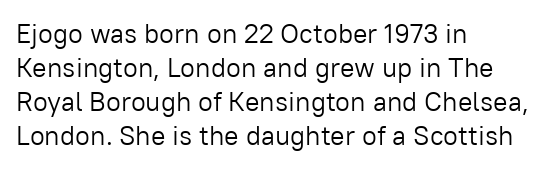
The image shows 27 px text type, upright; set left-aligned, normal line spacing (1.26x), normal letter spacing, not underlined.
